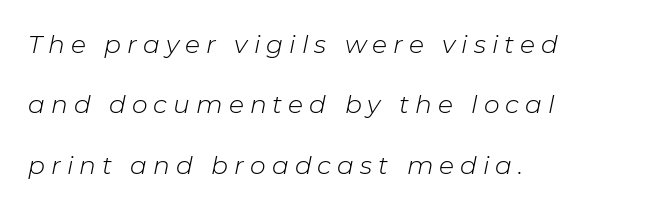
These lines are set flush left with a ragged right edge. The weight tops out at a normal text grade. These lines were composed using italics. Horizontal bands of white between lines are thick stripes. Observe the wide spacing: letters keep a clear distance from each other. Lines of text with bare space underneath.
